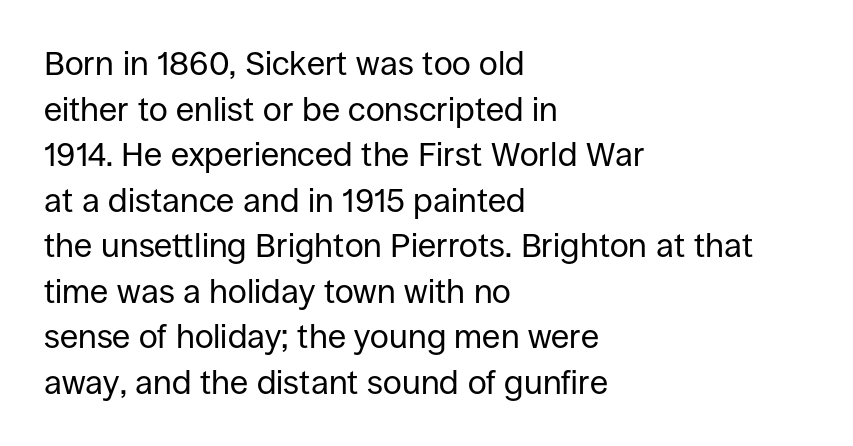
The image shows 33 px regular-weight sans-serif type, upright; set left-aligned, normal line spacing (1.38x), normal letter spacing, not underlined; low stroke contrast and a large x-height.
